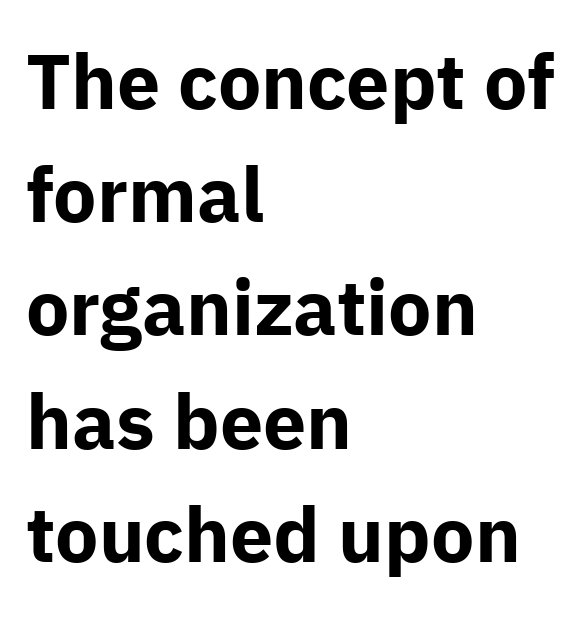
{"serif": "no", "italic": "no", "bold": "yes", "weight": "bold", "width": "normal", "stroke_contrast": "low", "x_height": "medium", "monospaced": "no", "underline": "no", "align": "left", "line_spacing": "normal", "line_spacing_ratio": 1.47, "letter_spacing": "normal", "letter_spacing_em": 0.0, "glyph_px": 77}
